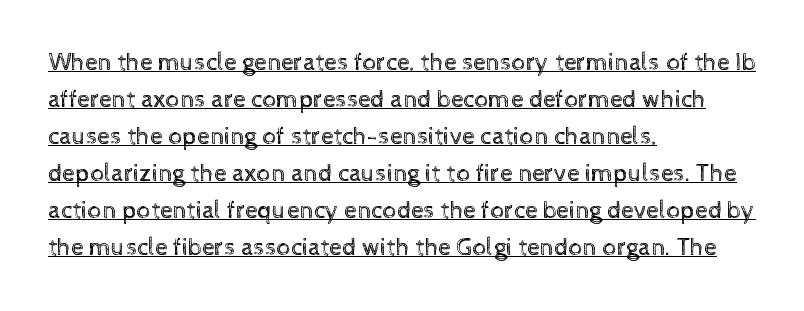
Q: Is the text bold? A: No.
Q: Is the text italic (slanted)? A: No, it is upright.
Q: Is the text underlined? A: Yes.
Q: How is the paragraph aligned? A: Left-aligned.
Q: Is the spacing between letters normal or unusually wide? A: Normal.
Q: Is the spacing between lines tight, normal or loose? A: Normal.
